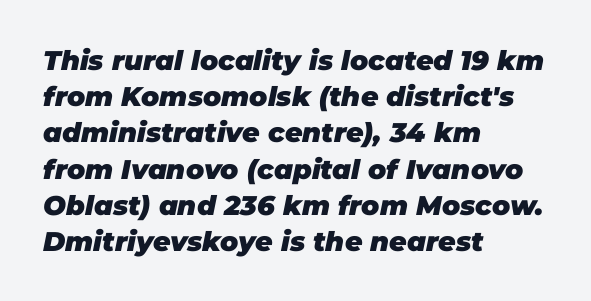
The image shows 27 px bold type, italic (leaning right); set left-aligned, normal line spacing (1.34x), normal letter spacing, not underlined.
